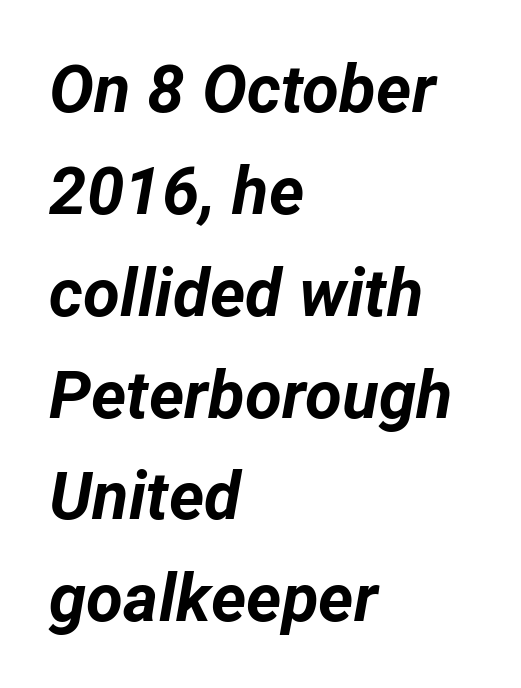
There's an unmistakable incline to the writing here. Each letter keeps its own natural width here, so spacing adapts to shape. Underline: absent. The passage shown is emphatically bold.
